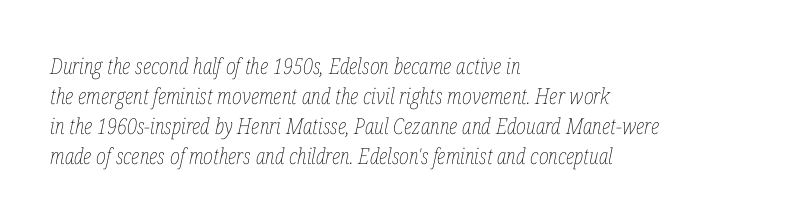
The rendering anchors every line to the left-hand side. Nothing unusual about the tracking: characters are spaced as the font intends. Each row of text sits above clean, open space. When letters slant like this, we call the style italic. The lines sit at an ordinary, default distance from one another. Weight: not bold — regular or lighter.
